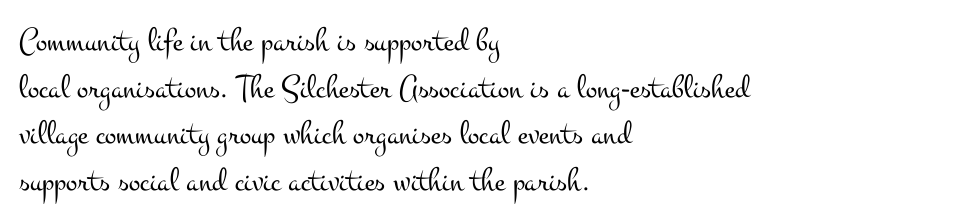
{"bold": "no", "weight": "light", "width": "wide", "stroke_contrast": "medium", "x_height": "small", "monospaced": "no", "underline": "no", "align": "left", "line_spacing": "normal", "line_spacing_ratio": 1.37, "letter_spacing": "normal", "letter_spacing_em": 0.0, "glyph_px": 34}
